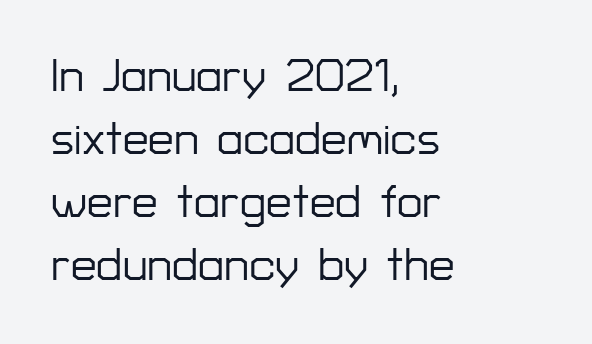
Q: Is the text italic (slanted)? A: No, it is upright.
Q: Is the typeface a serif or a sans-serif typeface? A: Sans-serif.
Q: Is the text underlined? A: No.
Q: How is the paragraph aligned? A: Left-aligned.
Q: Is the spacing between letters normal or unusually wide? A: Normal.
Q: Is the spacing between lines tight, normal or loose? A: Normal.
Q: Width (condensed, normal, or wide)? A: Normal.
Q: Stroke contrast? A: Low.
Q: x-height? A: Medium.
Q: Monospaced? A: No.
